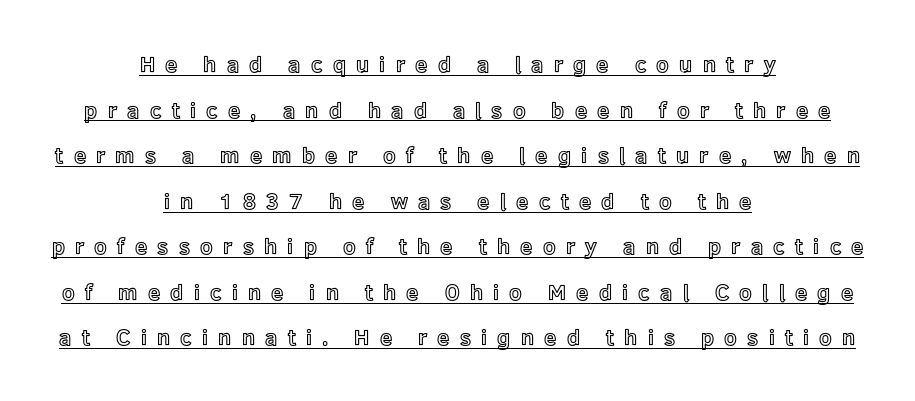
What stands out about the letter spacing? Its width — letters are far apart. The specimen reads as upright at a glance. A centered setting, common on invitations and titles, is used for this passage. The leading is generous, giving the passage an open texture. You can see a thin bar hugging the bottom of the glyphs.
